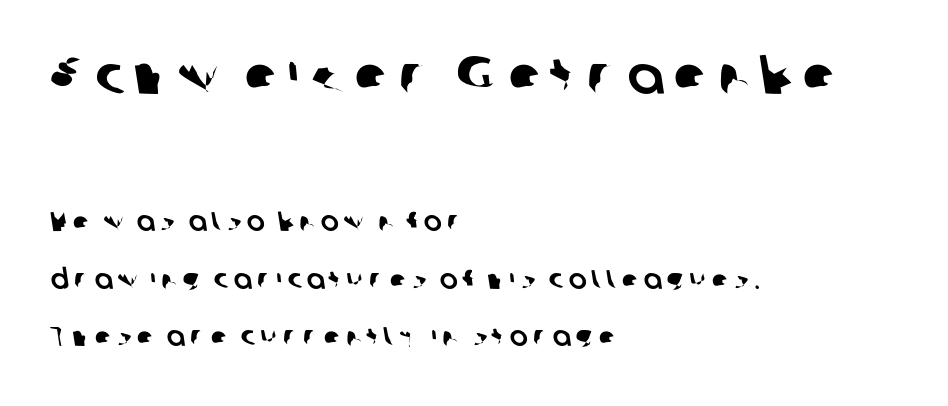
Quick note: underline off. Nope, no serifs anywhere on these letters. These lines stand farther apart than default settings would place them. Bigger letters appear in the top chunk; the bottom chunk is reduced. The letters advance in unequal steps, a hallmark of proportional type. Compared with a centered layout, this one pins lines to the left instead.
